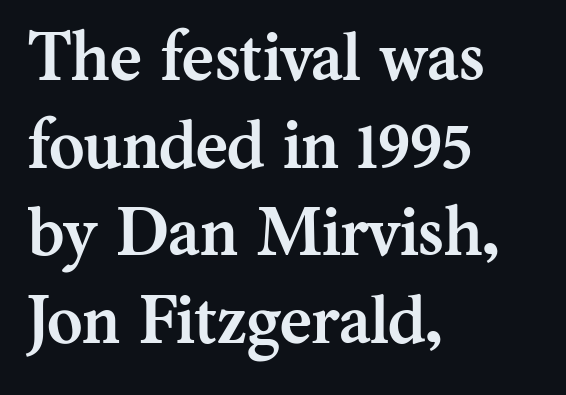
Q: Is the text bold? A: Yes.
Q: Is the text italic (slanted)? A: No, it is upright.
Q: Is the typeface a serif or a sans-serif typeface? A: Serif.
Q: Is the text underlined? A: No.
Q: How is the paragraph aligned? A: Left-aligned.
Q: Is the spacing between letters normal or unusually wide? A: Normal.
Q: Is the spacing between lines tight, normal or loose? A: Normal.
Q: Width (condensed, normal, or wide)? A: Normal.
Q: Stroke contrast? A: Medium.
Q: x-height? A: Medium.
Q: Monospaced? A: No.
